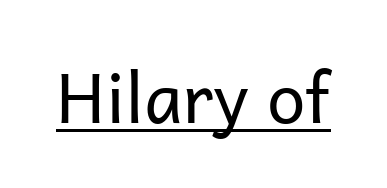
The image shows 69 px regular-weight sans-serif type, upright; set normal letter spacing, underlined; low stroke contrast and a medium x-height.
